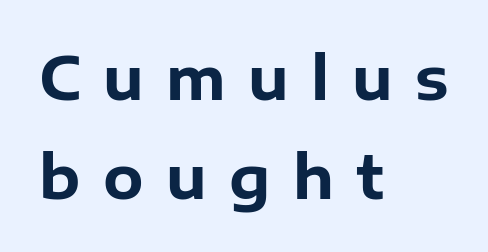
The image shows 59 px bold sans-serif type, upright; set left-aligned, normal line spacing (1.68x), unusually wide letter spacing (+0.38 em), not underlined; low stroke contrast and a medium x-height.
